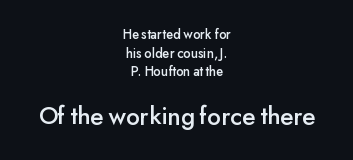
The image shows 26 px text type, upright; set centered, normal line spacing (1.33x), normal letter spacing, not underlined; the second (bottom) block is 1.86x larger.
